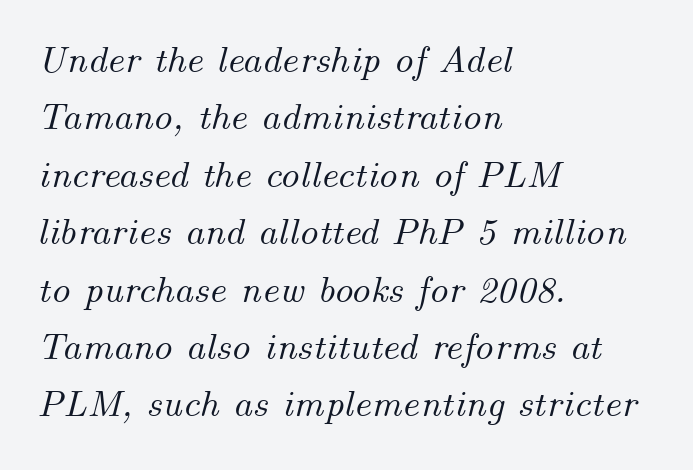
The image shows 38 px text type, italic (leaning right); set left-aligned, normal line spacing (1.51x), normal letter spacing, not underlined; medium stroke contrast and a small x-height.
